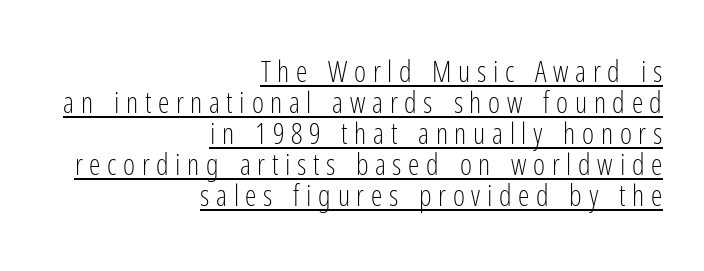
Q: Is the text bold? A: No.
Q: Is the text italic (slanted)? A: No, it is upright.
Q: Is the typeface a serif or a sans-serif typeface? A: Sans-serif.
Q: Is the text underlined? A: Yes.
Q: How is the paragraph aligned? A: Right-aligned.
Q: Is the spacing between letters normal or unusually wide? A: Unusually wide.
Q: Is the spacing between lines tight, normal or loose? A: Tight.
Q: Width (condensed, normal, or wide)? A: Condensed.
Q: Stroke contrast? A: Low.
Q: x-height? A: Medium.
Q: Monospaced? A: No.
